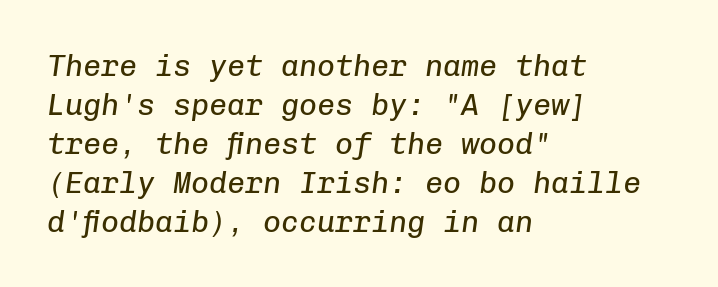
{"italic": "yes", "lean": "right", "slant_degrees": 8, "bold": "no", "weight": "regular", "width": "normal", "stroke_contrast": "low", "x_height": "medium", "monospaced": "yes", "underline": "no", "align": "left", "line_spacing": "normal", "line_spacing_ratio": 1.3, "letter_spacing": "normal", "letter_spacing_em": 0.0, "glyph_px": 30}
